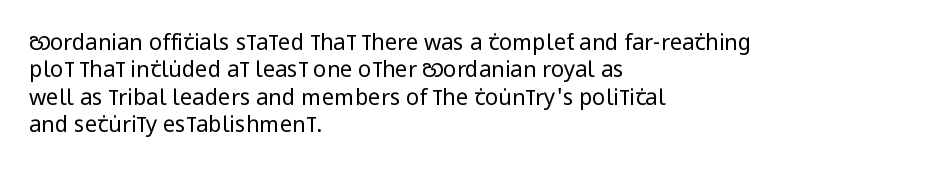
The image shows 22 px text type, upright; set left-aligned, normal line spacing (1.25x), normal letter spacing, not underlined.
